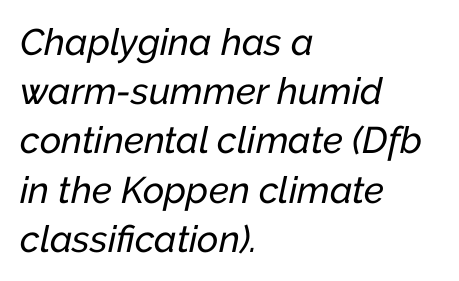
Style check: oblique. The typesetter chose a ragged-right arrangement here. The face used here is proportionally spaced, like ordinary book or web type. Between one letter and the next there's only the usual sliver of space.
